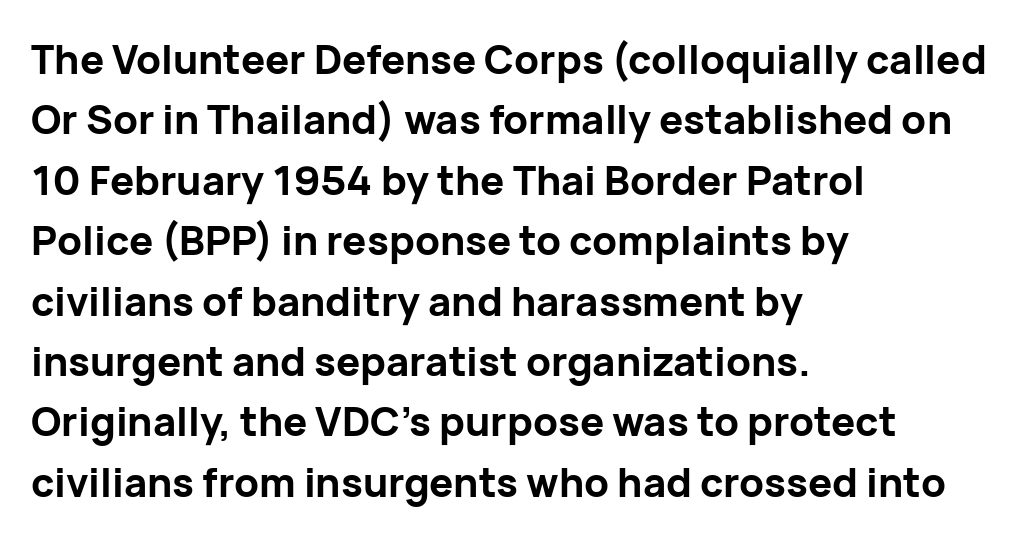
The rendering keeps characters at their native spacing. Thick stems and heavy bowls — unmistakably bold. The rag falls on the right side of this text block. Character widths vary here, with narrow letters taking less room than wide ones.
